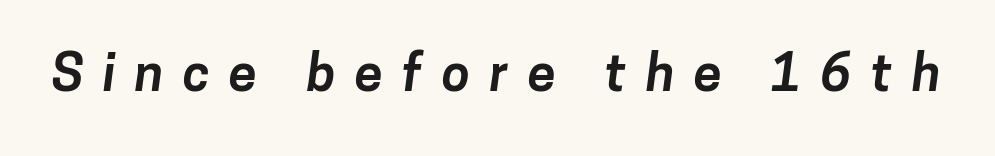
Q: Is the text bold? A: Yes.
Q: Is the typeface a serif or a sans-serif typeface? A: Sans-serif.
Q: Is the text underlined? A: No.
Q: Is the spacing between letters normal or unusually wide? A: Unusually wide.
Q: Width (condensed, normal, or wide)? A: Normal.
Q: Stroke contrast? A: Low.
Q: x-height? A: Medium.
Q: Monospaced? A: No.
